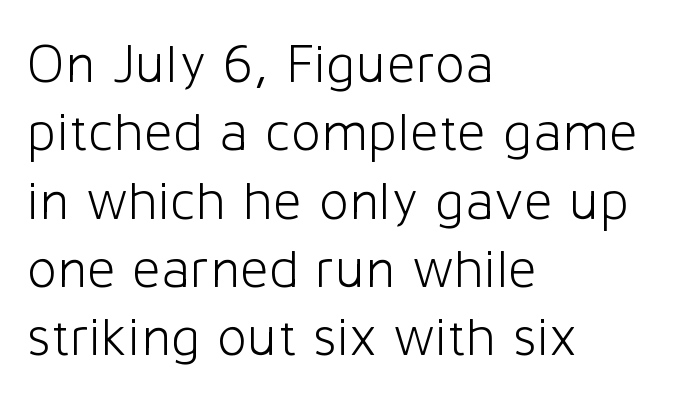
Q: Is the text bold? A: No.
Q: Is the text italic (slanted)? A: No, it is upright.
Q: Is the typeface a serif or a sans-serif typeface? A: Sans-serif.
Q: Is the text underlined? A: No.
Q: How is the paragraph aligned? A: Left-aligned.
Q: Is the spacing between letters normal or unusually wide? A: Normal.
Q: Width (condensed, normal, or wide)? A: Normal.
Q: Stroke contrast? A: Low.
Q: x-height? A: Medium.
Q: Monospaced? A: No.
